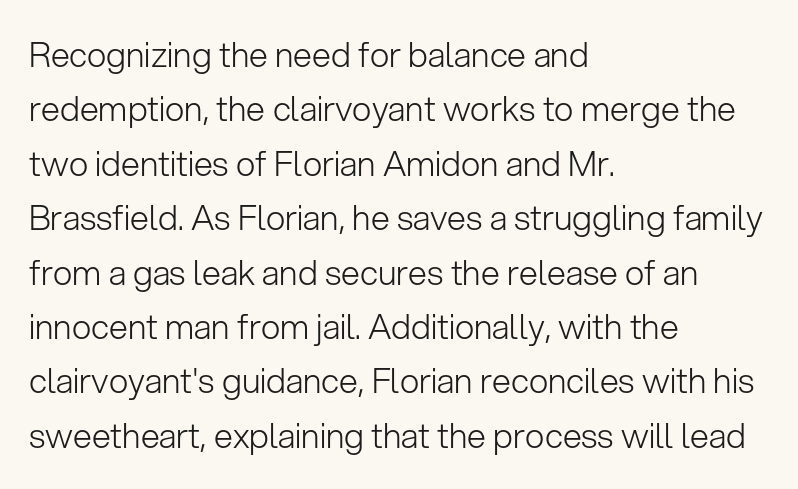
The image shows 34 px light sans-serif type, upright; set left-aligned, normal line spacing (1.6x), normal letter spacing, not underlined; low stroke contrast and a medium x-height.
